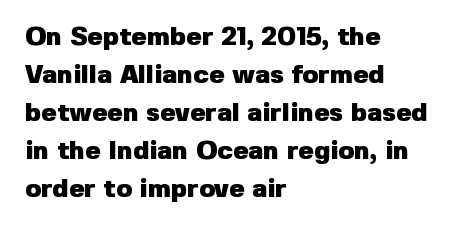
{"italic": "no", "bold": "yes", "underline": "no", "align": "left", "line_spacing": "normal", "line_spacing_ratio": 1.46, "letter_spacing": "normal", "letter_spacing_em": 0.0, "glyph_px": 26}
